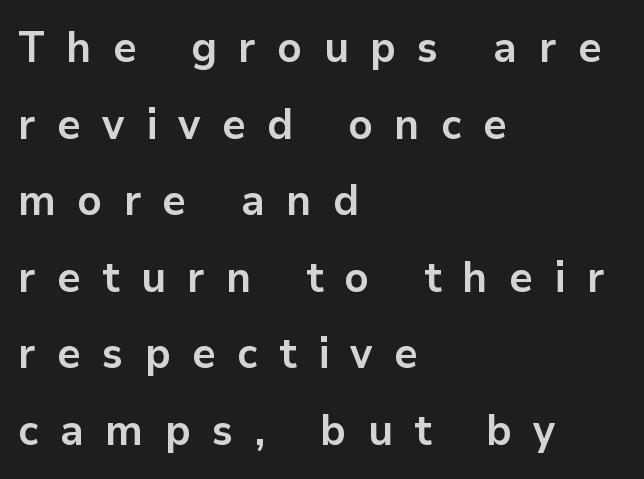
Display-style spreading of the glyphs; the letterfit is very open. Letters rest on an invisible, unmarked baseline. What weight is shown? A full bold with thick strokes. Caption: multi-line text, flush left, ragged right. Here the designer chose a conventional face with non-uniform glyph widths.
